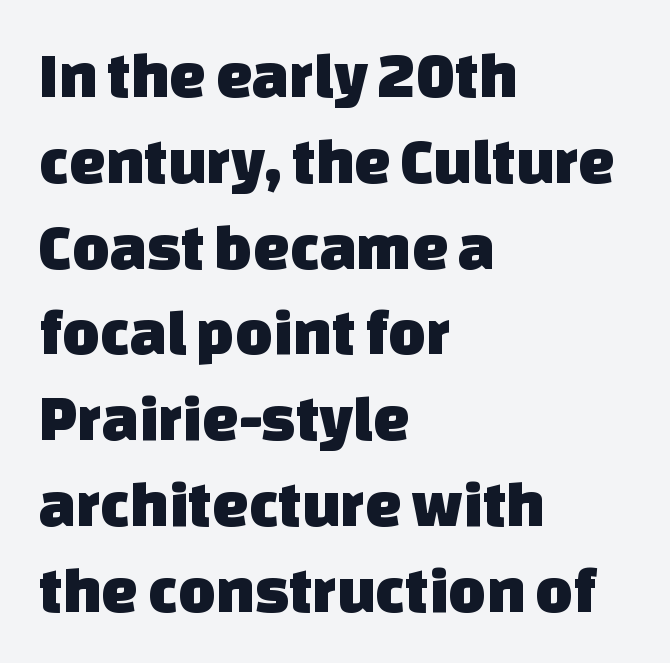
The paragraph has a hard left edge and a soft right edge. The rendering keeps characters at their native spacing. Each letter keeps its own natural width here, so spacing adapts to shape. The glyphs in this specimen are sans serif. One glance says typical: line gaps are just what's usual.
